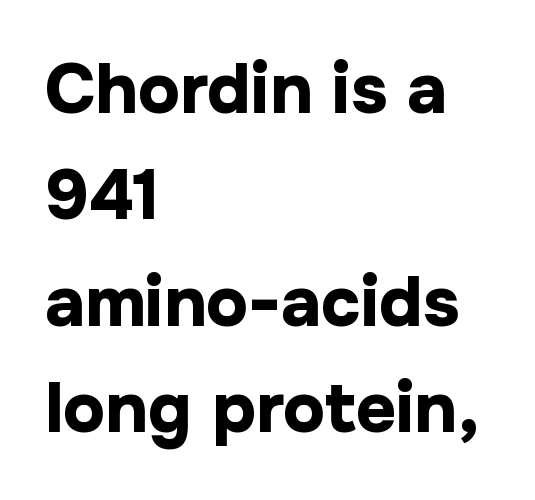
The image shows 70 px bold sans-serif type, upright; set left-aligned, normal line spacing (1.52x), normal letter spacing, not underlined; low stroke contrast and a medium x-height.
